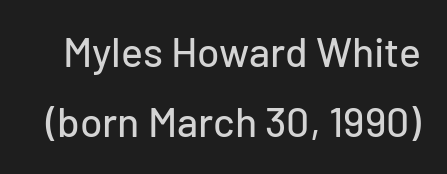
Q: Is the text italic (slanted)? A: No, it is upright.
Q: Is the typeface a serif or a sans-serif typeface? A: Sans-serif.
Q: Is the text underlined? A: No.
Q: Is the spacing between letters normal or unusually wide? A: Normal.
Q: Width (condensed, normal, or wide)? A: Normal.
Q: Stroke contrast? A: Low.
Q: x-height? A: Medium.
Q: Monospaced? A: No.
